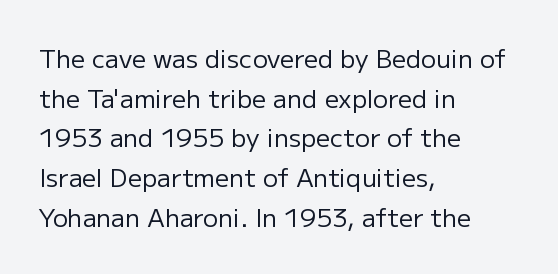
No italicization has been applied; the sample stays upright. Which margin do the lines hug? The left one — the right edge is uneven. Interline gaps are of average width in this sample. Descender tails drop into unmarked territory.
